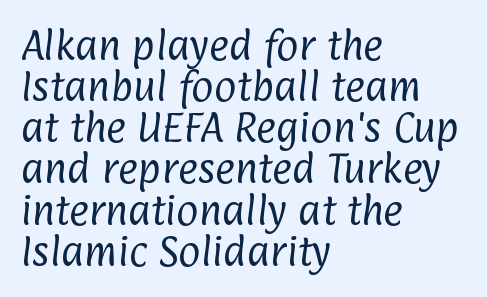
The image shows 34 px regular-weight, condensed sans-serif type; set left-aligned, line spacing 1.21x, normal letter spacing, not underlined; low stroke contrast and a medium x-height.
